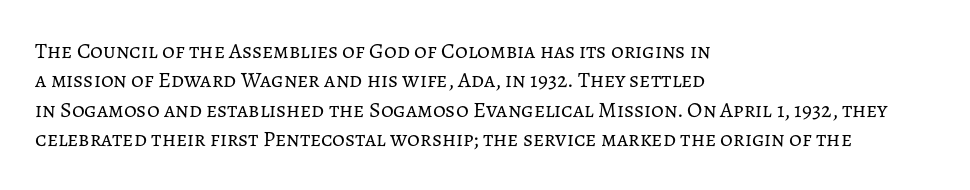
Q: Is the text bold? A: No.
Q: Is the text italic (slanted)? A: No, it is upright.
Q: Is the text underlined? A: No.
Q: How is the paragraph aligned? A: Left-aligned.
Q: Is the spacing between letters normal or unusually wide? A: Normal.
Q: Is the spacing between lines tight, normal or loose? A: Normal.
